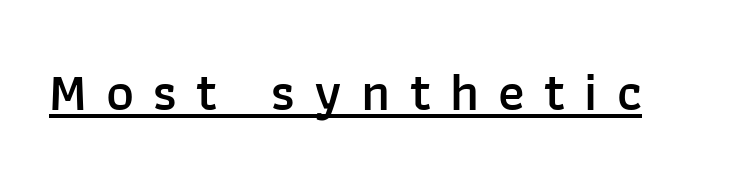
The image shows 53 px semibold sans-serif type, upright; set unusually wide letter spacing (+0.36 em), underlined; low stroke contrast and a medium x-height.
